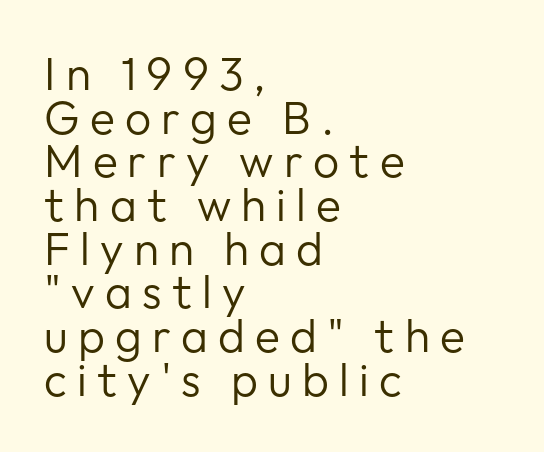
Q: Is the text bold? A: No.
Q: Is the text italic (slanted)? A: No, it is upright.
Q: Is the typeface a serif or a sans-serif typeface? A: Sans-serif.
Q: Is the text underlined? A: No.
Q: How is the paragraph aligned? A: Left-aligned.
Q: Is the spacing between letters normal or unusually wide? A: Unusually wide.
Q: Is the spacing between lines tight, normal or loose? A: Tight.
Q: Width (condensed, normal, or wide)? A: Normal.
Q: Stroke contrast? A: Low.
Q: x-height? A: Medium.
Q: Monospaced? A: No.
